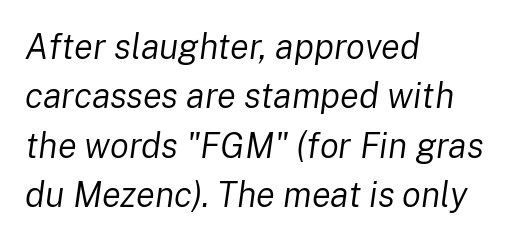
{"italic": "yes", "lean": "right", "slant_degrees": 8, "bold": "no", "weight": "regular", "width": "normal", "stroke_contrast": "low", "x_height": "medium", "monospaced": "no", "underline": "no", "align": "left", "line_spacing": "normal", "line_spacing_ratio": 1.41, "letter_spacing": "normal", "letter_spacing_em": 0.0, "glyph_px": 35}
